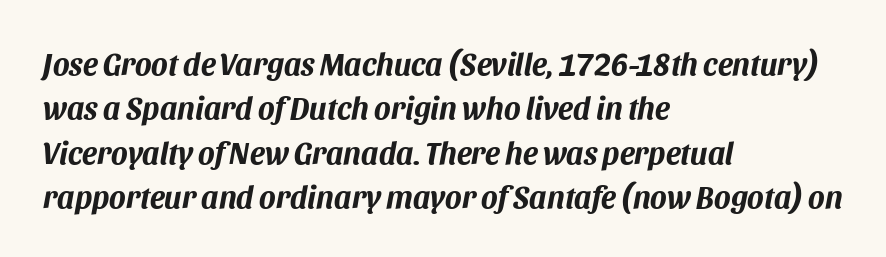
{"italic": "yes", "lean": "right", "slant_degrees": 11, "bold": "yes", "weight": "bold", "width": "normal", "stroke_contrast": "medium", "x_height": "large", "monospaced": "no", "underline": "no", "align": "left", "line_spacing": "normal", "line_spacing_ratio": 1.43, "letter_spacing": "normal", "letter_spacing_em": 0.0, "glyph_px": 31}
